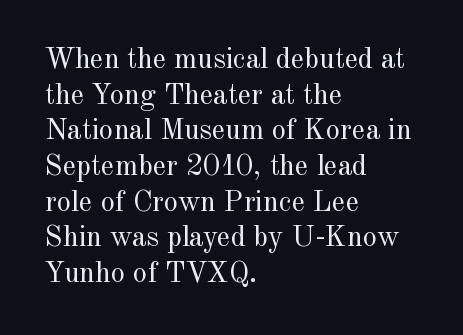
Underlining? Definitely not there. Does the lettering tilt? It doesn't — this is upright. The horizontal fit of the characters is conventional and even. Typeset ragged right — the left edge is the straight one. Is this a fixed-width face? No — the glyphs have proportional, varying widths.
